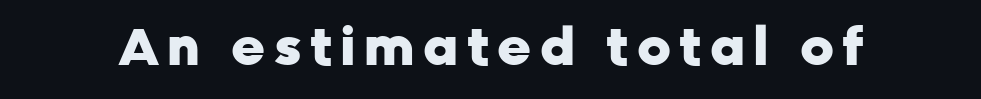
{"serif": "no", "italic": "no", "bold": "yes", "weight": "heavy", "width": "normal", "stroke_contrast": "low", "x_height": "medium", "monospaced": "no", "underline": "no", "glyph_px": 52}
